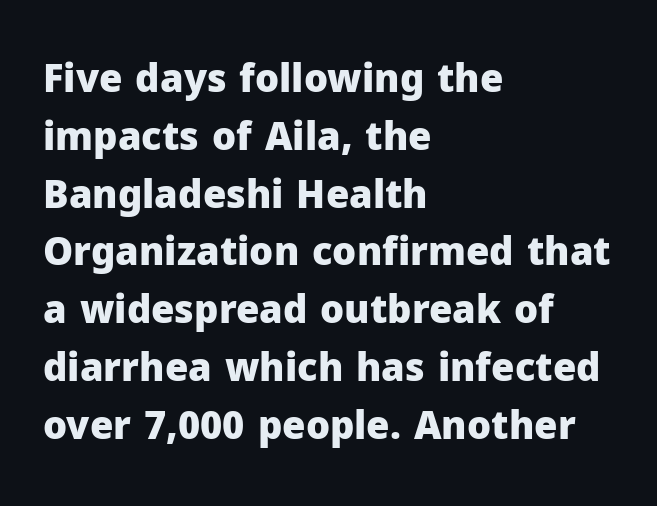
The image shows 38 px heavy sans-serif type, upright; set left-aligned, normal line spacing (1.52x), normal letter spacing, not underlined; low stroke contrast and a medium x-height.
